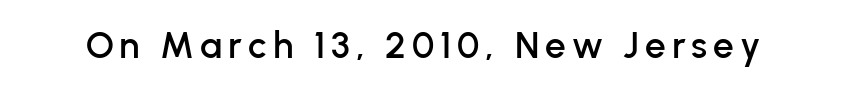
{"serif": "no", "italic": "no", "width": "normal", "stroke_contrast": "low", "x_height": "medium", "monospaced": "no", "underline": "no", "glyph_px": 37}
